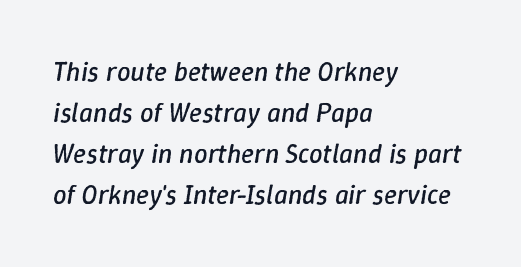
The image shows 27 px text type, italic (leaning right); set left-aligned, normal line spacing (1.52x), normal letter spacing, not underlined.
